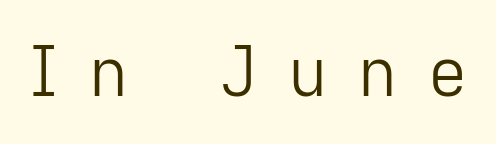
The rendering shows plain stroke endings on the letterforms — a sans-serif design. Words float on clear page, feet unadorned. Posture: straight, roman, zero tilt. Display-style spreading of the glyphs; the letterfit is very open.
